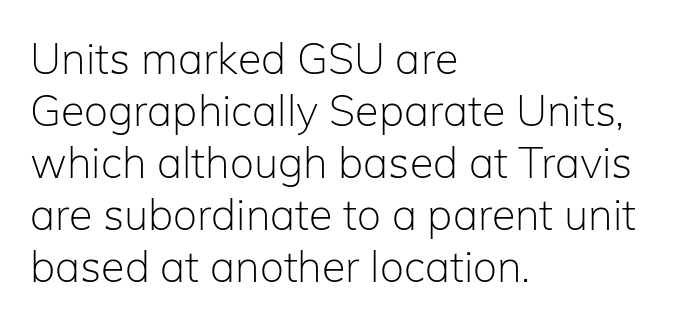
{"serif": "no", "italic": "no", "bold": "no", "weight": "light", "width": "normal", "stroke_contrast": "low", "x_height": "medium", "monospaced": "no", "underline": "no", "align": "left", "line_spacing_ratio": 1.21, "letter_spacing": "normal", "letter_spacing_em": 0.0, "glyph_px": 43}
